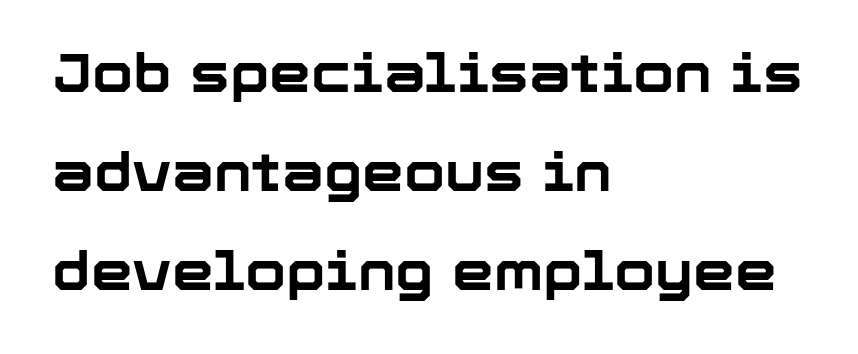
Tracking here is standard; glyphs follow each other at the usual distance. These lines are rendered in a variable-pitch font. The passage shown is not underscored anywhere. The rendering uses a bold face; every stroke is thick and dark.
